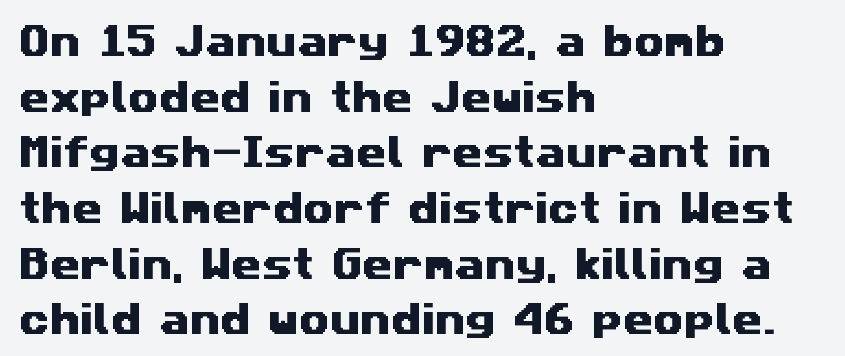
Q: Is the typeface a serif or a sans-serif typeface? A: Sans-serif.
Q: Is the text underlined? A: No.
Q: How is the paragraph aligned? A: Left-aligned.
Q: Is the spacing between letters normal or unusually wide? A: Normal.
Q: Is the spacing between lines tight, normal or loose? A: Normal.
Q: Width (condensed, normal, or wide)? A: Wide.
Q: Stroke contrast? A: Medium.
Q: x-height? A: Medium.
Q: Monospaced? A: No.
